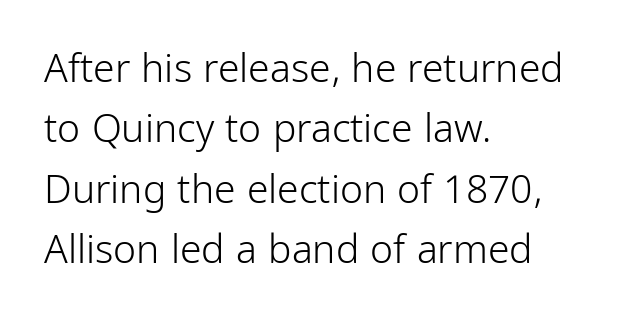
Q: Is the text bold? A: No.
Q: Is the text italic (slanted)? A: No, it is upright.
Q: Is the typeface a serif or a sans-serif typeface? A: Sans-serif.
Q: Is the text underlined? A: No.
Q: How is the paragraph aligned? A: Left-aligned.
Q: Is the spacing between letters normal or unusually wide? A: Normal.
Q: Is the spacing between lines tight, normal or loose? A: Normal.
Q: Width (condensed, normal, or wide)? A: Condensed.
Q: Stroke contrast? A: Low.
Q: x-height? A: Medium.
Q: Monospaced? A: No.
